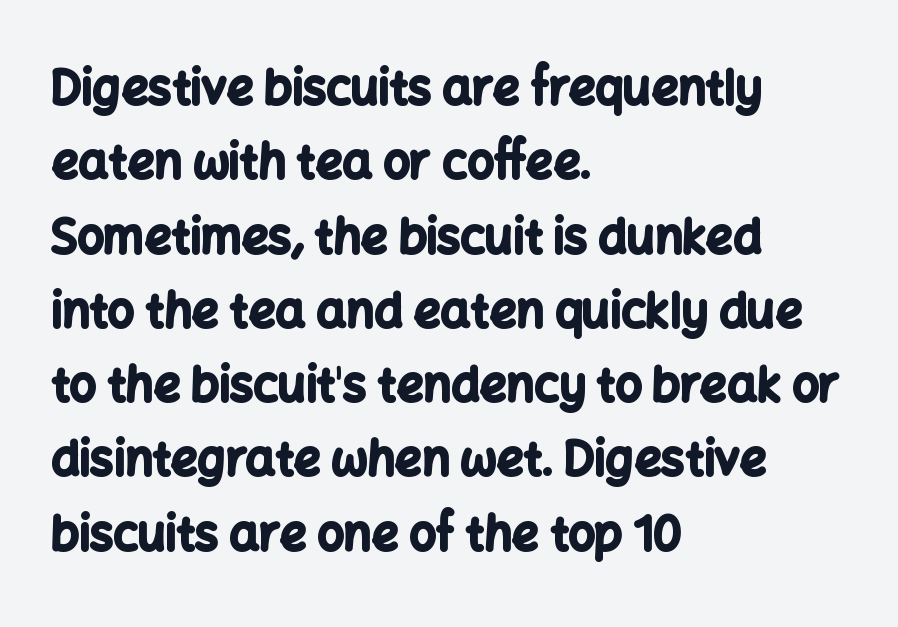
{"serif": "no", "italic": "no", "bold": "yes", "weight": "bold", "width": "normal", "stroke_contrast": "low", "x_height": "medium", "monospaced": "no", "underline": "no", "align": "left", "line_spacing": "normal", "line_spacing_ratio": 1.58, "letter_spacing": "normal", "letter_spacing_em": 0.0, "glyph_px": 47}
